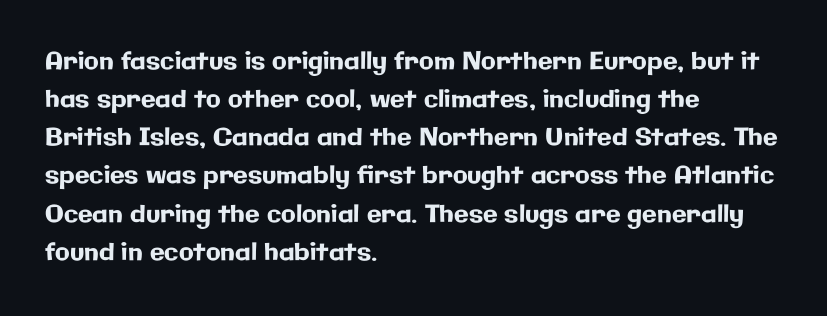
{"italic": "no", "underline": "no", "align": "left", "line_spacing": "normal", "line_spacing_ratio": 1.59, "letter_spacing": "normal", "letter_spacing_em": 0.0, "glyph_px": 24}
